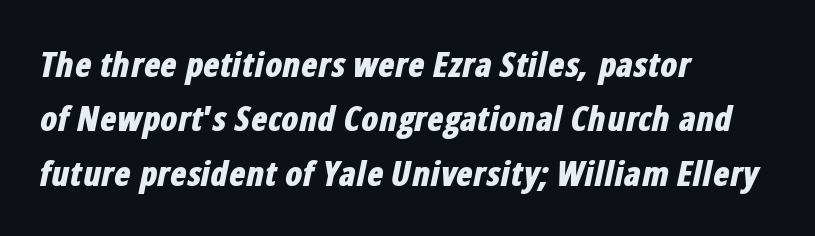
The image shows 34 px bold, condensed type, italic (leaning right); set left-aligned, normal line spacing (1.6x), normal letter spacing, not underlined; low stroke contrast and a medium x-height.
